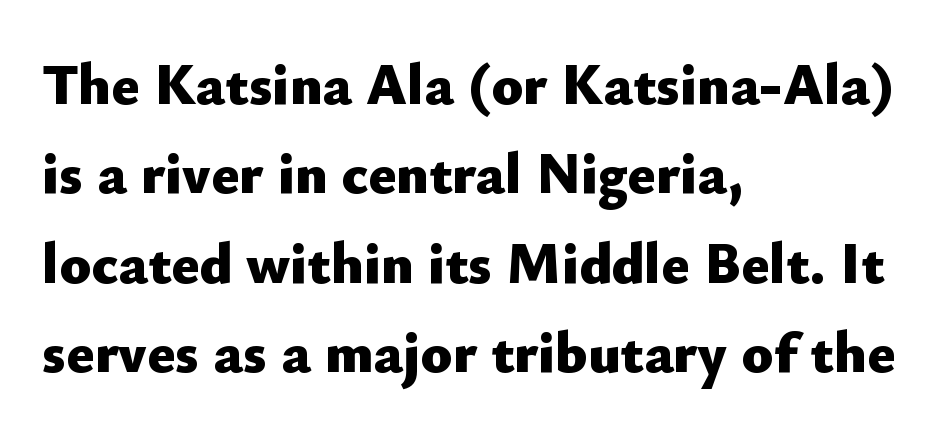
The characters look thick and weighty, a clear bold. Line beginnings align vertically; line endings do not. What kind of face is this? One without serifs — a sans. Notice how descenders clear the ascenders below comfortably — that's standard leading. The letters advance in unequal steps, a hallmark of proportional type. The type is set solid horizontally, with unmodified tracking.
